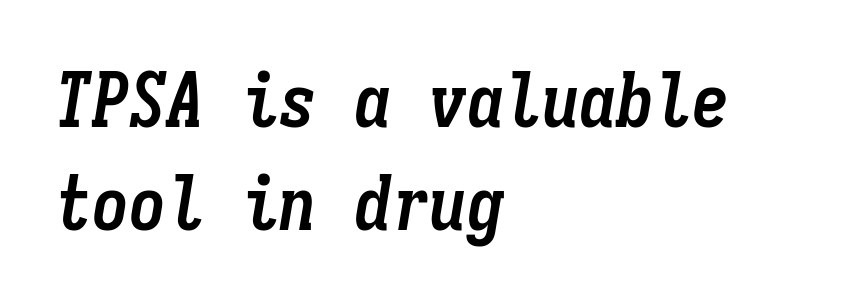
The image shows 75 px semibold, condensed type, italic (leaning right), monospaced; set left-aligned, normal line spacing (1.38x), normal letter spacing, not underlined; low stroke contrast and a medium x-height.
